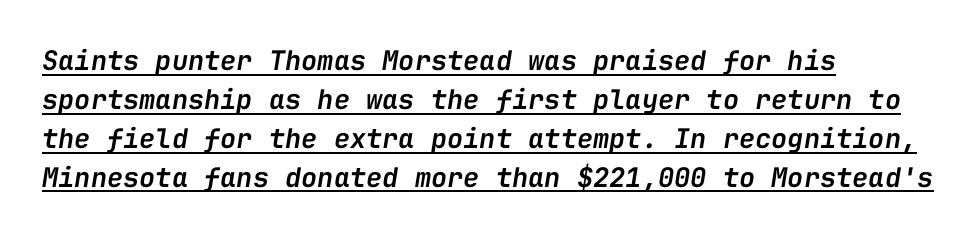
The image shows 27 px text type, italic (leaning right); set left-aligned, normal line spacing (1.44x), normal letter spacing, underlined.
